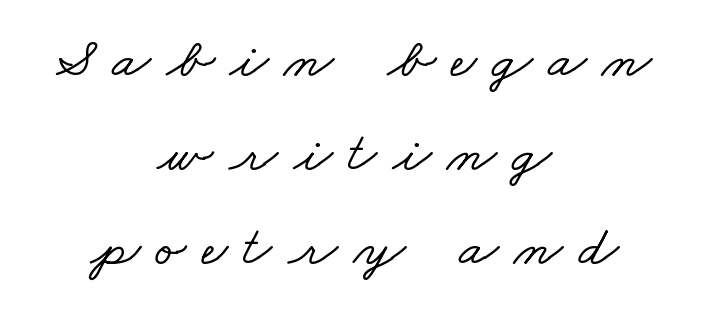
The rendering uses natural spacing where letterforms have individual widths. No word sits above an underline. Compared with typical body copy, the letter spacing here is much looser. The designer left line spacing at the default. Each letter's strokes conclude with small projecting serifs.
